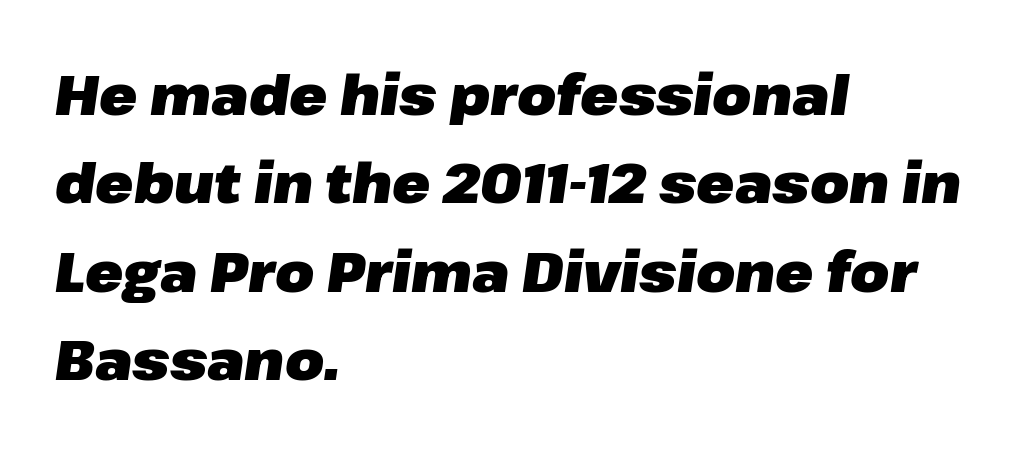
Q: Is the text bold? A: Yes.
Q: Is the text italic (slanted)? A: Yes, it leans right by about 8 degrees.
Q: Is the text underlined? A: No.
Q: How is the paragraph aligned? A: Left-aligned.
Q: Is the spacing between letters normal or unusually wide? A: Normal.
Q: Is the spacing between lines tight, normal or loose? A: Normal.
Q: Width (condensed, normal, or wide)? A: Normal.
Q: Stroke contrast? A: Low.
Q: x-height? A: Medium.
Q: Monospaced? A: No.
